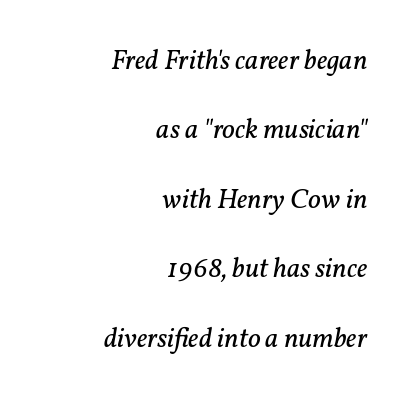
The image shows 28 px regular-weight serif type, italic (leaning right); set right-aligned, loose line spacing (2.48x), normal letter spacing, not underlined; low stroke contrast and a medium x-height.
